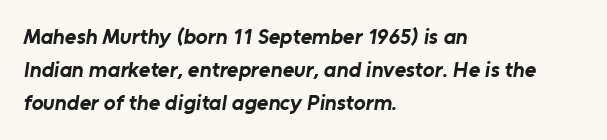
Where is the straight margin? On the left. Each row of text sits above clean, open space. Leading matches the norm, producing a regular column. The letters are bold, with thick, heavy strokes.
